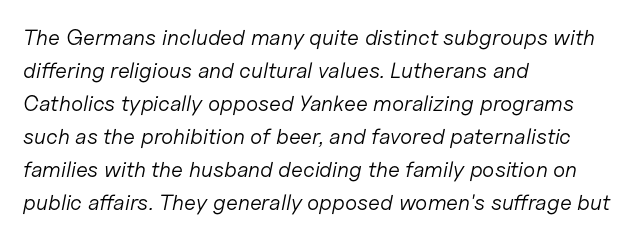
{"italic": "yes", "lean": "right", "slant_degrees": 11, "bold": "no", "underline": "no", "align": "left", "line_spacing": "normal", "line_spacing_ratio": 1.5, "letter_spacing": "normal", "letter_spacing_em": 0.0, "glyph_px": 22}
